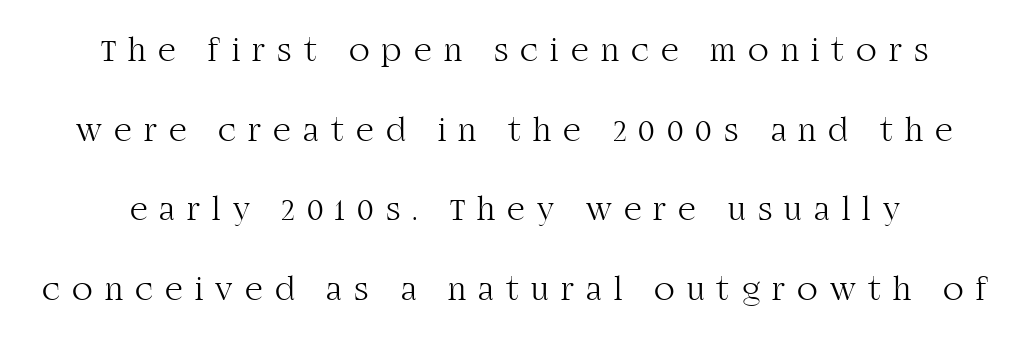
The image shows 34 px light serif type, upright; set loose line spacing (2.34x), unusually wide letter spacing (+0.36 em), not underlined; high stroke contrast and a large x-height.
